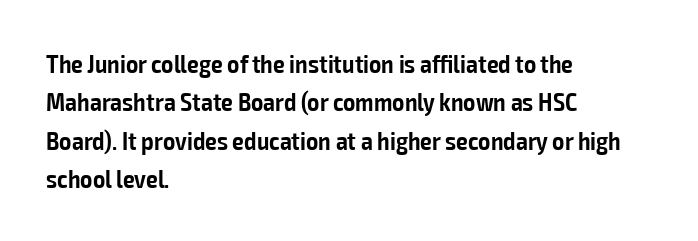
The lines are quadded left. Short note: letters normally spaced. Just letters on the line, the space beneath them empty. Look at the stroke-to-counter ratio: somewhat heavy, a semibold. Regular leading.
